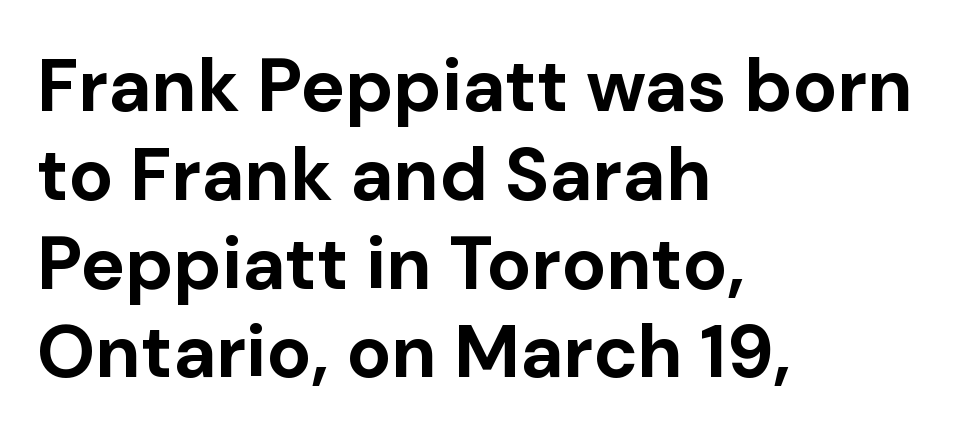
{"serif": "no", "italic": "no", "bold": "yes", "weight": "bold", "width": "normal", "stroke_contrast": "low", "x_height": "medium", "monospaced": "no", "underline": "no", "align": "left", "line_spacing_ratio": 1.2, "letter_spacing": "normal", "letter_spacing_em": 0.0, "glyph_px": 74}
